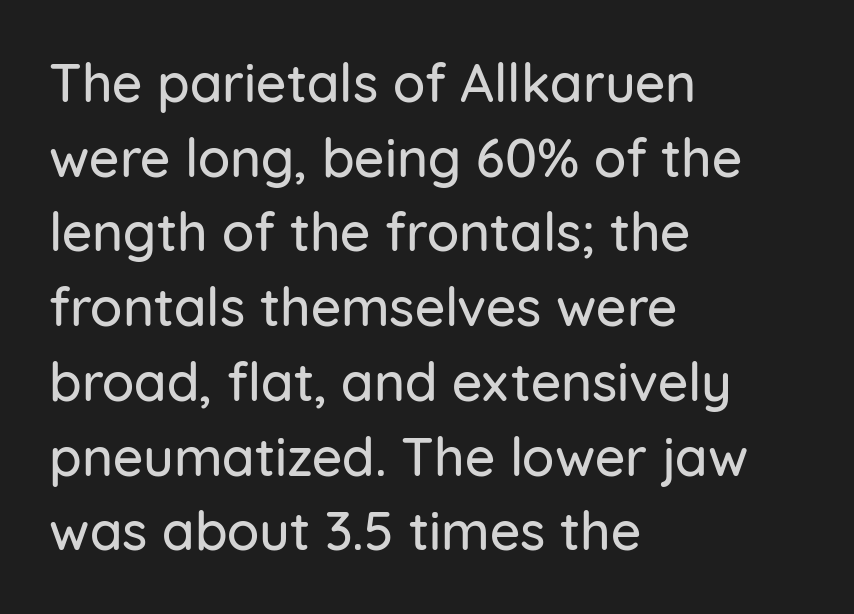
{"serif": "no", "italic": "no", "width": "normal", "stroke_contrast": "low", "x_height": "medium", "monospaced": "no", "underline": "no", "align": "left", "line_spacing": "normal", "line_spacing_ratio": 1.41, "letter_spacing": "normal", "letter_spacing_em": 0.0, "glyph_px": 53}
